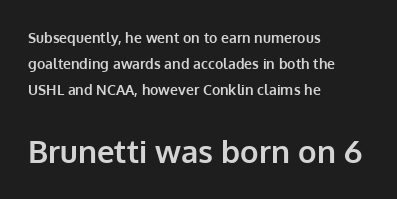
The image shows 31 px bold sans-serif type, upright; set left-aligned, line spacing 1.86x, normal letter spacing, not underlined; the second (bottom) block is 2.21x larger; low stroke contrast and a medium x-height.
